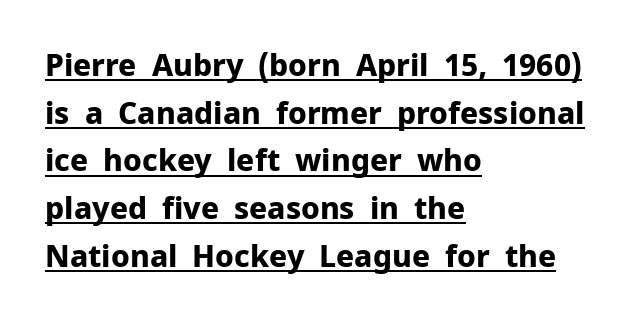
Q: Is the text bold? A: Yes.
Q: Is the text italic (slanted)? A: No, it is upright.
Q: Is the typeface a serif or a sans-serif typeface? A: Sans-serif.
Q: Is the text underlined? A: Yes.
Q: How is the paragraph aligned? A: Left-aligned.
Q: Is the spacing between letters normal or unusually wide? A: Normal.
Q: Is the spacing between lines tight, normal or loose? A: Normal.
Q: Width (condensed, normal, or wide)? A: Normal.
Q: Stroke contrast? A: Low.
Q: x-height? A: Medium.
Q: Monospaced? A: No.
